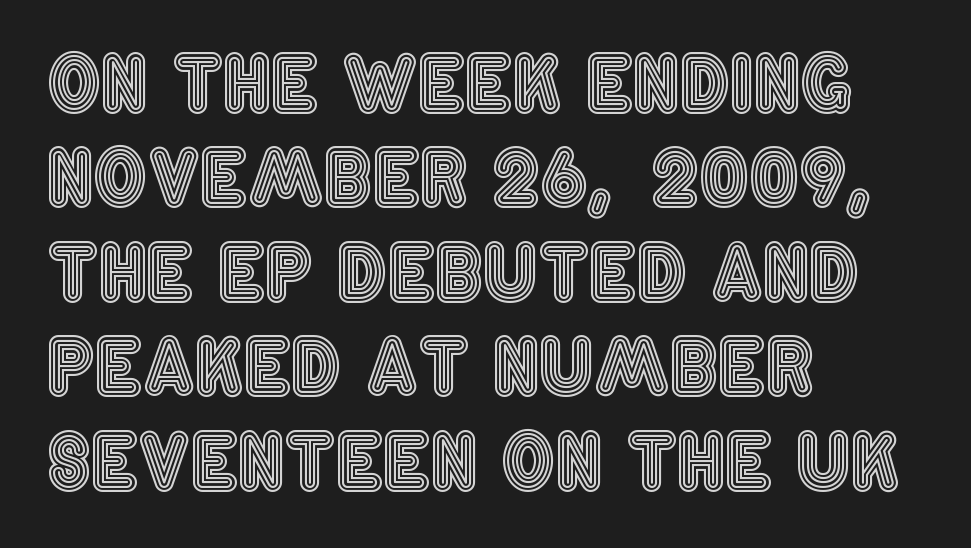
Character widths vary here, with narrow letters taking less room than wide ones. Does the lettering tilt? It doesn't — this is upright. The strip under each line holds only bare page. Regular leading. Typeset ragged right — the left edge is the straight one.
